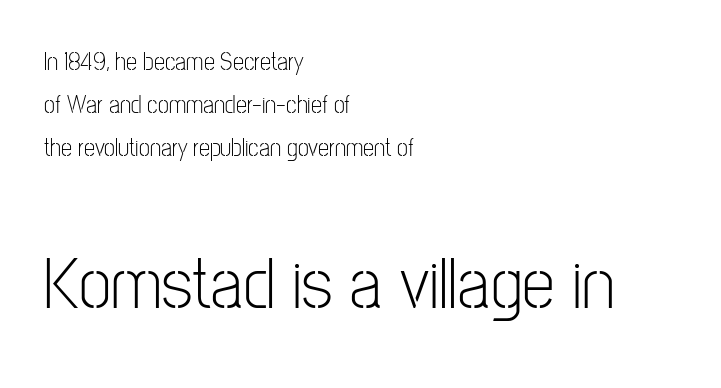
Q: Is the text bold? A: No.
Q: Is the text italic (slanted)? A: No, it is upright.
Q: Is the typeface a serif or a sans-serif typeface? A: Sans-serif.
Q: Is the text underlined? A: No.
Q: How is the paragraph aligned? A: Left-aligned.
Q: Is the spacing between letters normal or unusually wide? A: Normal.
Q: Which block of text is set in a larger size, the first (top) or the second (bottom)? A: The second (bottom) one.
Q: Width (condensed, normal, or wide)? A: Condensed.
Q: Stroke contrast? A: Low.
Q: x-height? A: Medium.
Q: Monospaced? A: No.
